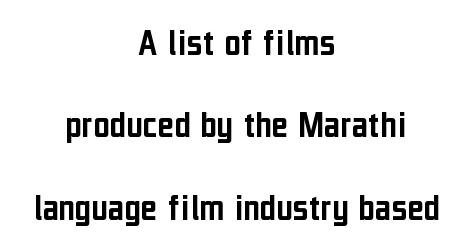
The baseline area is clear. One-word summary of the alignment: center. This is sans-serif lettering, the kind often seen on screens and signage. Here the designer chose a conventional face with non-uniform glyph widths. The rendering uses a large line-height, opening up the rows.
